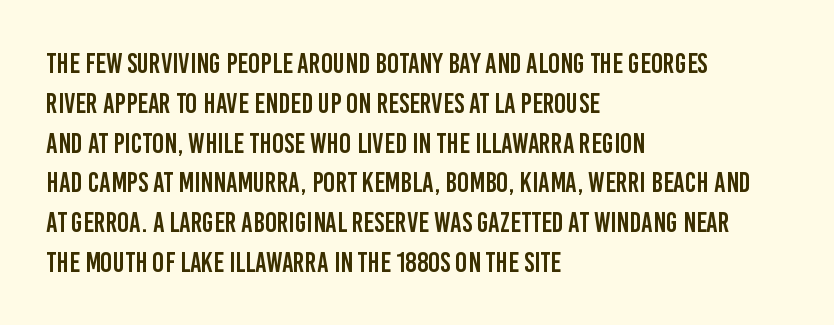
Q: Is the text italic (slanted)? A: No, it is upright.
Q: Is the typeface a serif or a sans-serif typeface? A: Sans-serif.
Q: Is the text underlined? A: No.
Q: How is the paragraph aligned? A: Left-aligned.
Q: Is the spacing between letters normal or unusually wide? A: Normal.
Q: Is the spacing between lines tight, normal or loose? A: Normal.
Q: Width (condensed, normal, or wide)? A: Condensed.
Q: Stroke contrast? A: Low.
Q: x-height? A: Large.
Q: Monospaced? A: No.
